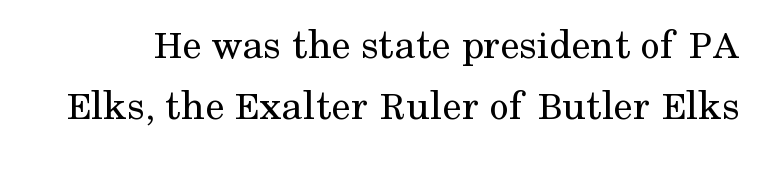
Font category for this specimen: serif. Character widths vary here, with narrow letters taking less room than wide ones. The baseline area is clear. No italicization has been applied; the sample stays upright. This is not heavy type; no bold has been used. This sample uses plain, unmodified letter spacing.
